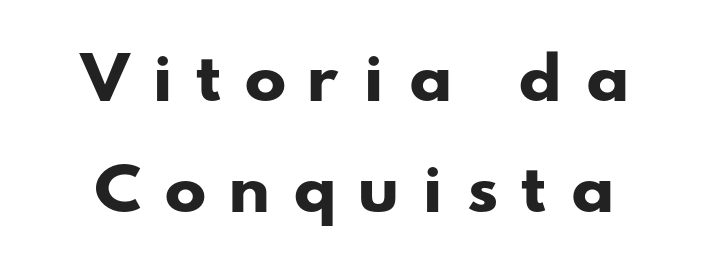
Is the type bold? Yes — the strokes are clearly thick and heavy. Think of a printed novel: that variable character pitch is what you see here. Spacing between characters has been opened up far beyond the box default. Honestly, the rows look like they've been pulled way apart.
